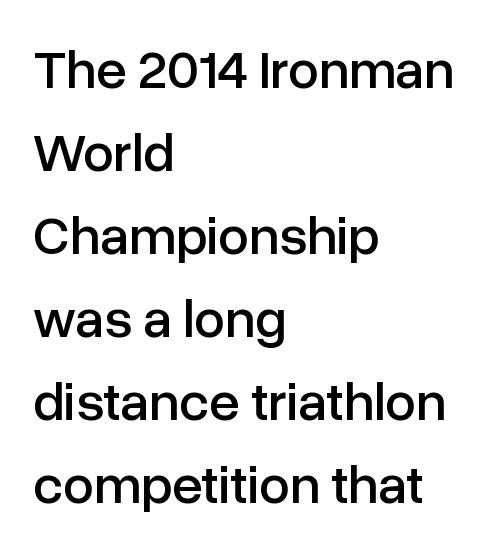
Check under the words: just untouched page. These lines are rendered in a variable-pitch font. Horizontally, the lines are justified to the leading edge only. This rendering leaves character spacing at its baseline value. Classification — sans serif.
